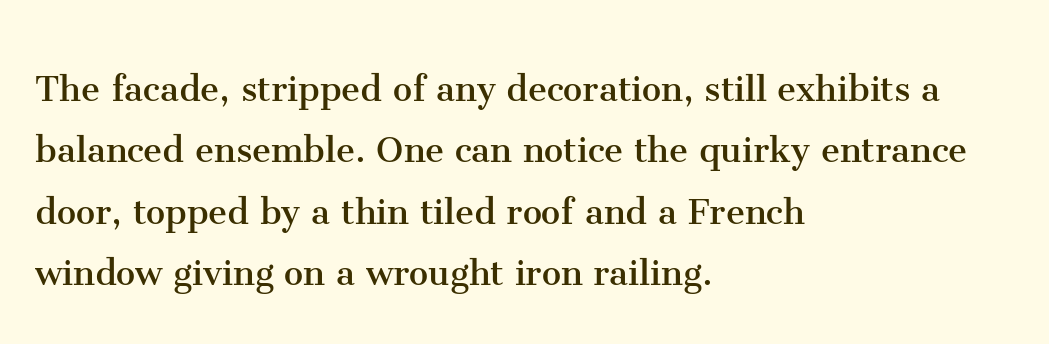
{"serif": "yes", "italic": "no", "bold": "no", "weight": "regular", "width": "normal", "stroke_contrast": "medium", "x_height": "medium", "monospaced": "no", "underline": "no", "align": "left", "line_spacing": "normal", "line_spacing_ratio": 1.43, "letter_spacing": "normal", "letter_spacing_em": 0.0, "glyph_px": 43}
